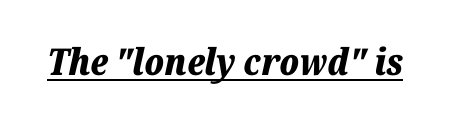
The image shows 37 px bold type, italic (leaning right); set normal letter spacing, underlined; low stroke contrast and a medium x-height.
